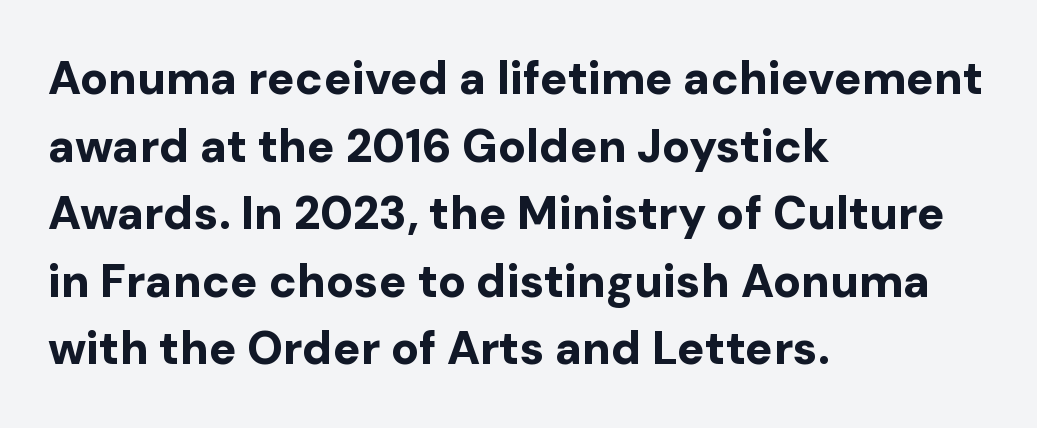
{"serif": "no", "italic": "no", "bold": "yes", "weight": "bold", "width": "normal", "stroke_contrast": "low", "x_height": "medium", "monospaced": "no", "underline": "no", "align": "left", "line_spacing": "normal", "line_spacing_ratio": 1.47, "letter_spacing": "normal", "letter_spacing_em": 0.0, "glyph_px": 46}
